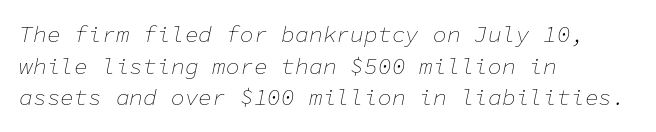
The image shows 23 px text type, italic (leaning right); set left-aligned, normal line spacing (1.38x), normal letter spacing, not underlined.
